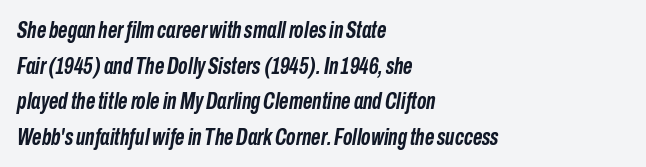
Strokes here are thick enough to call this a true bold. A clean baseline with only descenders dipping below it. Slanted lettering throughout. Regular leading.
